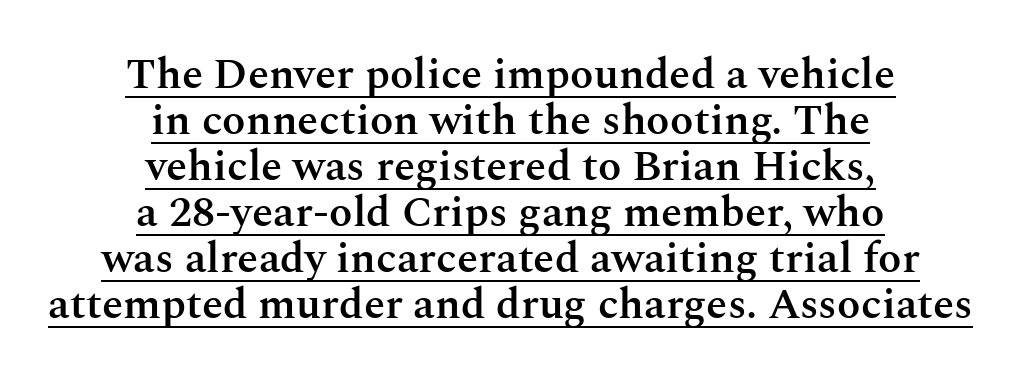
Q: Is the text bold? A: Semi-bold.
Q: Is the text italic (slanted)? A: No, it is upright.
Q: Is the typeface a serif or a sans-serif typeface? A: Serif.
Q: Is the text underlined? A: Yes.
Q: How is the paragraph aligned? A: Centered.
Q: Is the spacing between letters normal or unusually wide? A: Normal.
Q: Is the spacing between lines tight, normal or loose? A: Tight.
Q: Width (condensed, normal, or wide)? A: Normal.
Q: Stroke contrast? A: Medium.
Q: x-height? A: Medium.
Q: Monospaced? A: No.
